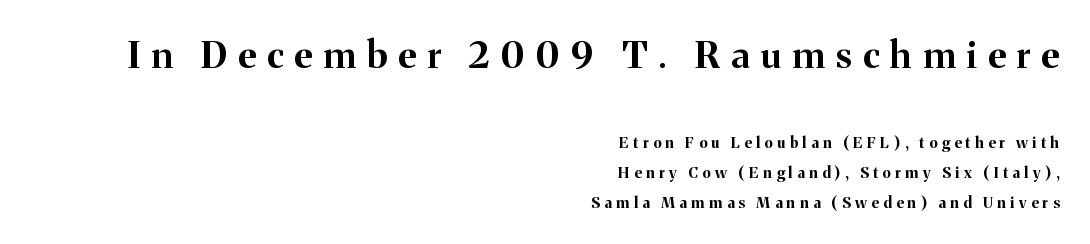
Q: Is the text bold? A: Yes.
Q: Is the text italic (slanted)? A: No, it is upright.
Q: Is the typeface a serif or a sans-serif typeface? A: Serif.
Q: Is the text underlined? A: No.
Q: How is the paragraph aligned? A: Right-aligned.
Q: Is the spacing between letters normal or unusually wide? A: Unusually wide.
Q: Is the spacing between lines tight, normal or loose? A: Loose.
Q: Which block of text is set in a larger size, the first (top) or the second (bottom)? A: The first (top) one.
Q: Width (condensed, normal, or wide)? A: Normal.
Q: Stroke contrast? A: Medium.
Q: x-height? A: Medium.
Q: Monospaced? A: No.
